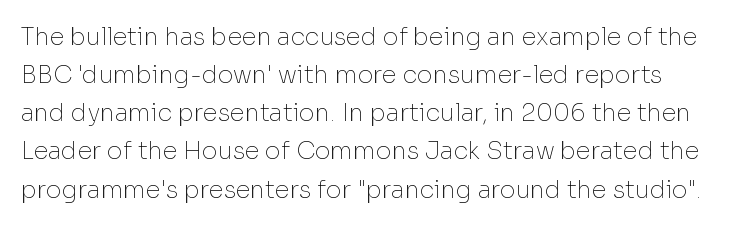
The image shows 24 px text type, upright; set normal line spacing (1.59x), normal letter spacing, not underlined.
